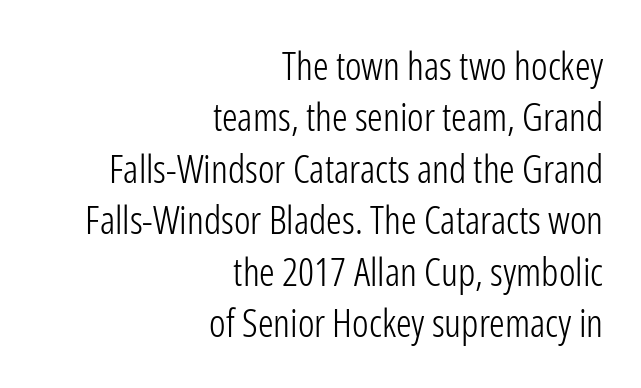
The image shows 39 px light, condensed sans-serif type, upright; set right-aligned, normal line spacing (1.32x), normal letter spacing, not underlined; low stroke contrast and a medium x-height.
